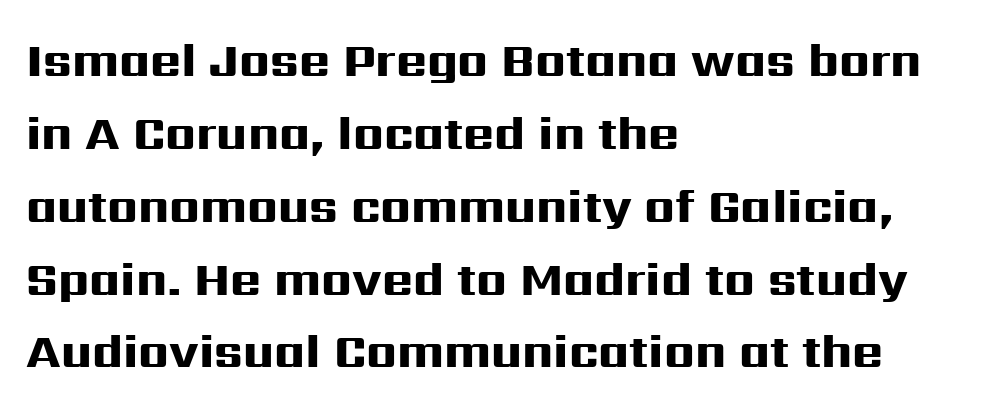
{"serif": "no", "italic": "no", "bold": "yes", "weight": "heavy", "width": "wide", "stroke_contrast": "high", "x_height": "medium", "monospaced": "no", "underline": "no", "align": "left", "line_spacing": "normal", "line_spacing_ratio": 1.55, "letter_spacing": "normal", "letter_spacing_em": 0.0, "glyph_px": 47}
